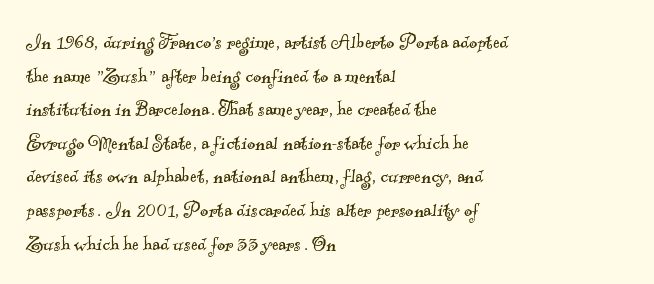
Horizontal alignment here is leftward, the default for most running prose. Weight: in the light-to-regular range. The glyphs are unaccompanied by any horizontal stroke below them. The lines sit at an ordinary, default distance from one another. Standard letterfit; no display-style spreading of the glyphs.
